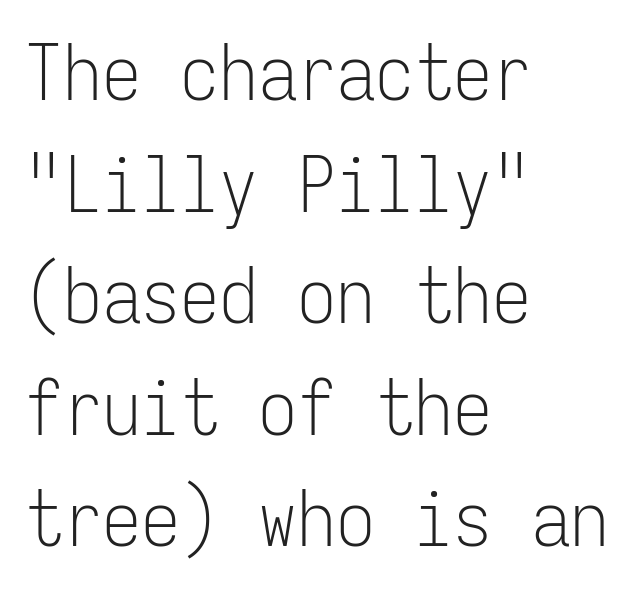
{"serif": "no", "italic": "no", "bold": "no", "weight": "light", "width": "condensed", "stroke_contrast": "low", "x_height": "medium", "monospaced": "yes", "underline": "no", "align": "left", "line_spacing": "normal", "line_spacing_ratio": 1.43, "letter_spacing": "normal", "letter_spacing_em": 0.0, "glyph_px": 78}
